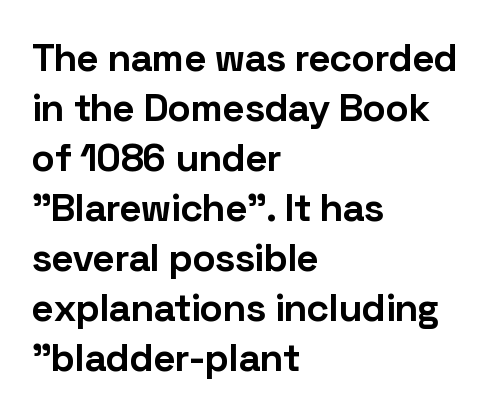
{"serif": "no", "italic": "no", "bold": "yes", "weight": "bold", "width": "normal", "stroke_contrast": "low", "x_height": "medium", "monospaced": "no", "underline": "no", "align": "left", "line_spacing": "normal", "line_spacing_ratio": 1.28, "letter_spacing": "normal", "letter_spacing_em": 0.0, "glyph_px": 39}
